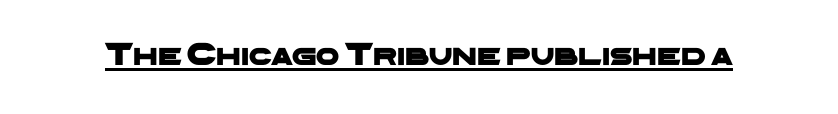
The image shows 33 px wide sans-serif type; set normal letter spacing, underlined; low stroke contrast and a medium x-height.
